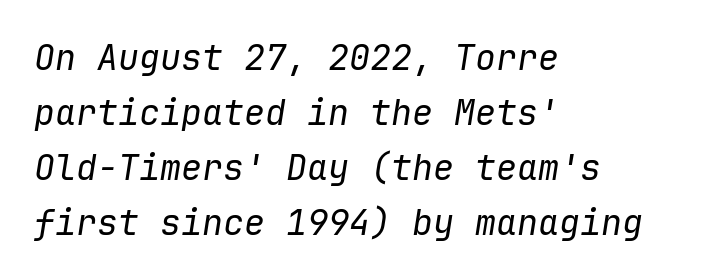
{"italic": "yes", "lean": "right", "slant_degrees": 9, "bold": "no", "weight": "regular", "width": "normal", "stroke_contrast": "low", "x_height": "medium", "monospaced": "yes", "underline": "no", "align": "left", "line_spacing": "normal", "line_spacing_ratio": 1.57, "letter_spacing": "normal", "letter_spacing_em": 0.0, "glyph_px": 35}
